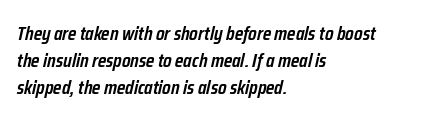
Q: Is the text bold? A: Semi-bold.
Q: Is the text italic (slanted)? A: Yes, it leans right by about 12 degrees.
Q: Is the text underlined? A: No.
Q: How is the paragraph aligned? A: Left-aligned.
Q: Is the spacing between letters normal or unusually wide? A: Normal.
Q: Is the spacing between lines tight, normal or loose? A: Normal.
